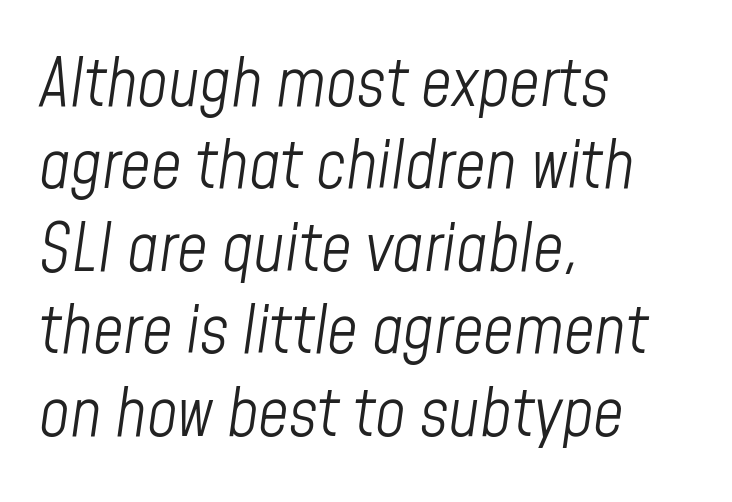
{"italic": "yes", "lean": "right", "slant_degrees": 8, "bold": "no", "weight": "light", "width": "condensed", "stroke_contrast": "low", "x_height": "medium", "monospaced": "no", "underline": "no", "align": "left", "line_spacing_ratio": 1.23, "letter_spacing": "normal", "letter_spacing_em": 0.0, "glyph_px": 67}
